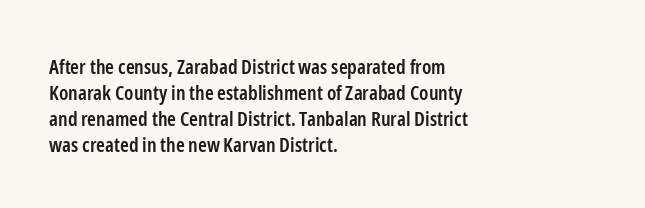
Is there any slant? The stems are plumb. In terms of letterspacing, this is plain default setting. The baseline area is clear. The passage is arranged the way most books set body copy — flush left.
